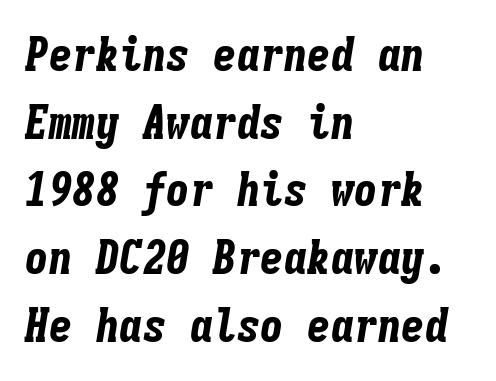
The area under the type is left untouched. Short note: letters normally spaced. Does the lettering tilt? It does — this is italic. Is the type bold? Yes — the strokes are clearly thick and heavy. This sample is left-justified, so line endings fall wherever the words run out. Do the characters align in a grid? Yes, the font is monospaced.
